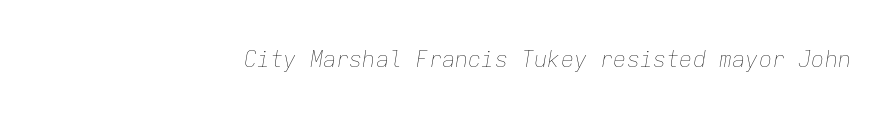
The image shows 22 px text type, italic (leaning right); set normal letter spacing, not underlined.
